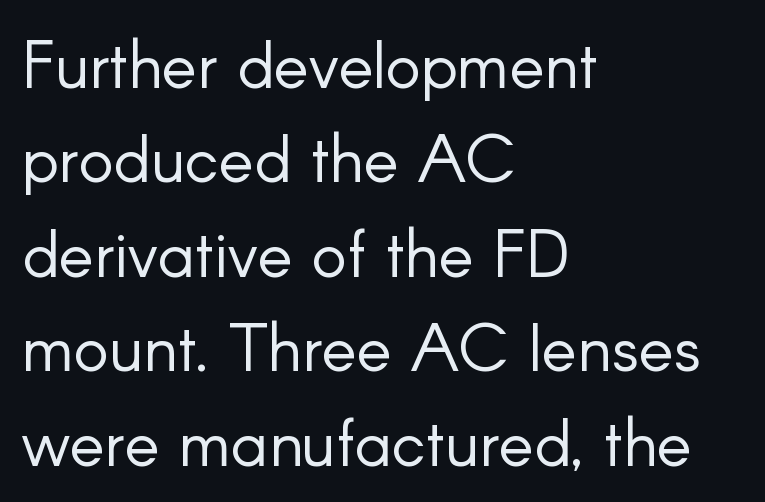
{"serif": "no", "italic": "no", "bold": "no", "weight": "light", "width": "normal", "stroke_contrast": "low", "x_height": "small", "monospaced": "no", "underline": "no", "align": "left", "line_spacing": "normal", "line_spacing_ratio": 1.43, "letter_spacing": "normal", "letter_spacing_em": 0.0, "glyph_px": 66}
